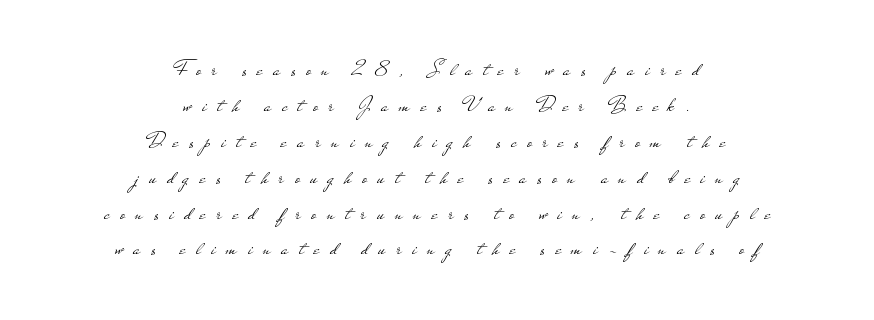
The image shows 23 px text type; set centered, normal line spacing (1.56x), unusually wide letter spacing (+0.46 em), not underlined.
